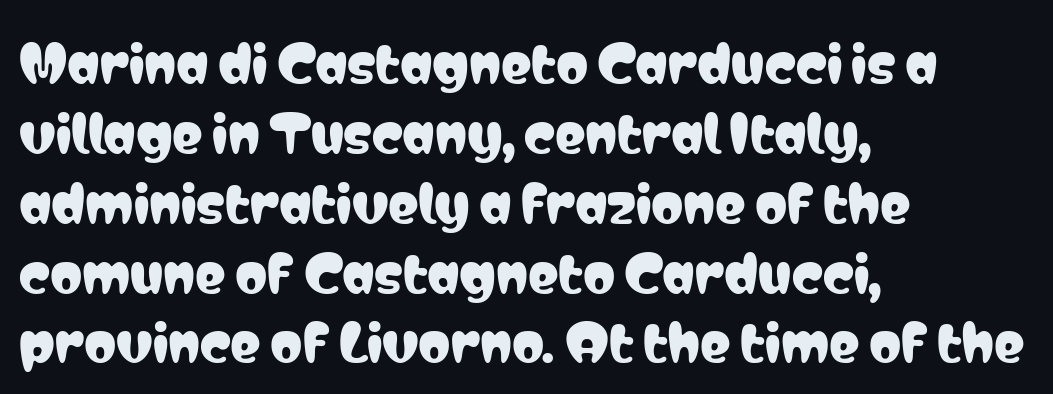
{"serif": "no", "italic": "no", "width": "condensed", "stroke_contrast": "low", "x_height": "medium", "monospaced": "no", "underline": "no", "align": "left", "line_spacing": "normal", "line_spacing_ratio": 1.37, "letter_spacing": "normal", "letter_spacing_em": 0.0, "glyph_px": 51}
